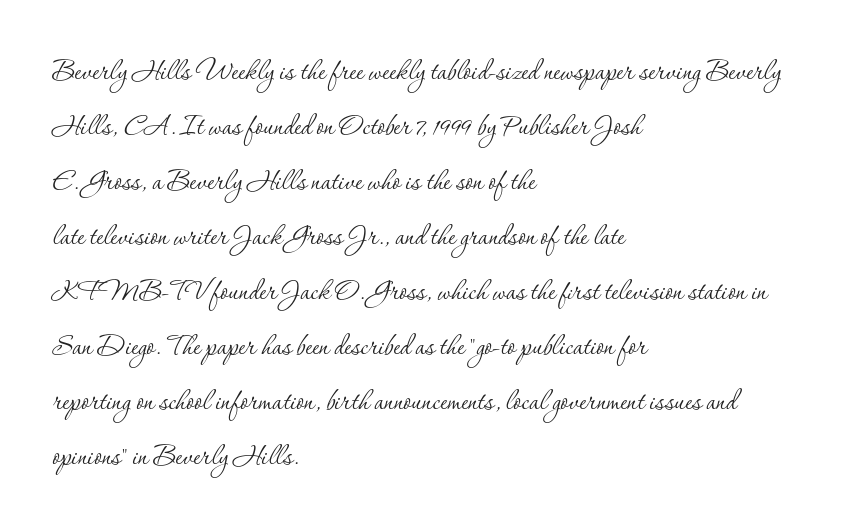
The image shows 35 px thin serif type; set left-aligned, normal line spacing (1.57x), normal letter spacing, not underlined; low stroke contrast and a small x-height.
